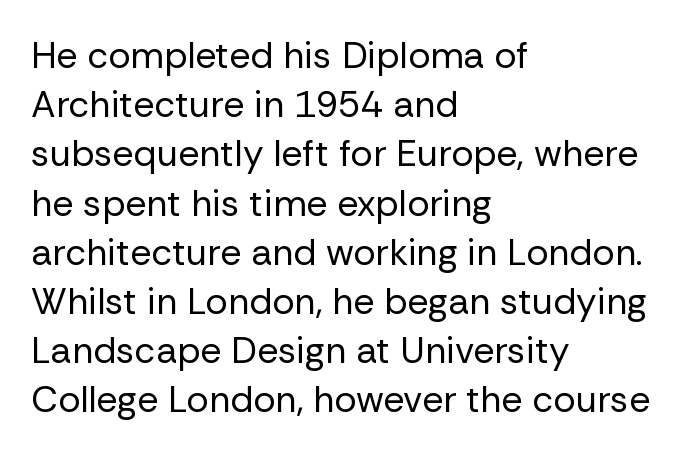
Designer's note — italics off, roman on. Is the type heavy? It reads as light-to-regular instead. Here the designer chose a conventional face with non-uniform glyph widths. Beneath every word, the page is bare.
